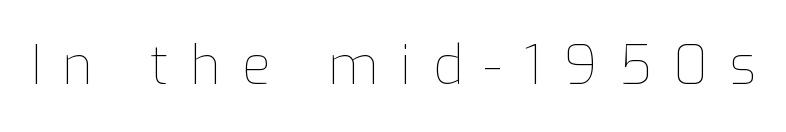
The image shows 53 px thin type, upright; set unusually wide letter spacing (+0.4 em), not underlined; low stroke contrast and a medium x-height.
